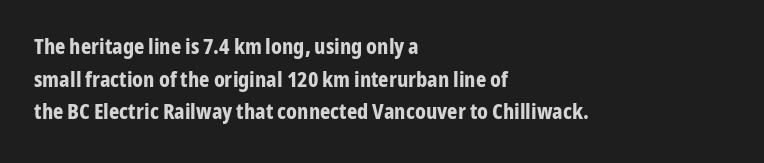
The image shows 22 px bold type, upright; set left-aligned, normal line spacing (1.48x), normal letter spacing, not underlined.
